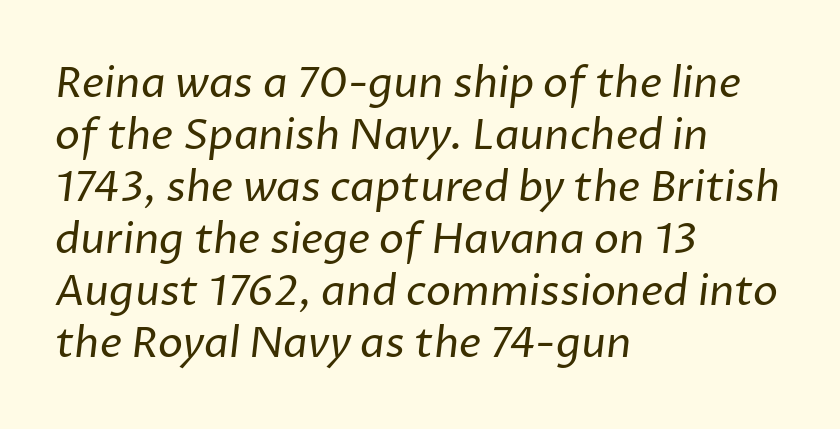
Plain, unruled lines of type. The horizontal fit of the characters is conventional and even. No letter is thick-stroked: the sample isn't bold. Do the characters align in a grid? No, the font is proportional. Unlike a traditional serif, this face leaves its strokes unadorned.
